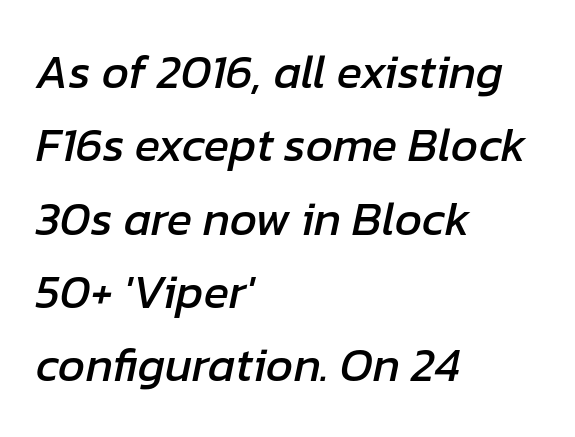
Q: Is the text italic (slanted)? A: Yes, it leans right by about 12 degrees.
Q: Is the text underlined? A: No.
Q: How is the paragraph aligned? A: Left-aligned.
Q: Is the spacing between letters normal or unusually wide? A: Normal.
Q: Is the spacing between lines tight, normal or loose? A: Normal.
Q: Width (condensed, normal, or wide)? A: Normal.
Q: Stroke contrast? A: Low.
Q: x-height? A: Medium.
Q: Monospaced? A: No.
